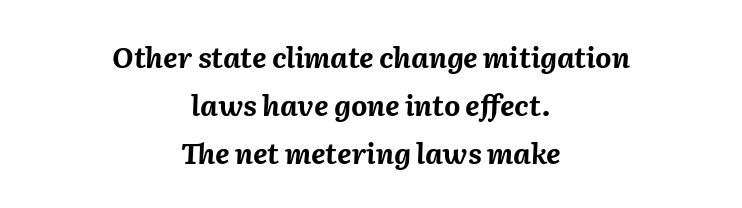
{"italic": "yes", "lean": "right", "slant_degrees": 2, "bold": "yes", "weight": "bold", "width": "normal", "stroke_contrast": "medium", "x_height": "medium", "monospaced": "no", "underline": "no", "align": "center", "line_spacing_ratio": 1.71, "letter_spacing": "normal", "letter_spacing_em": 0.0, "glyph_px": 28}
